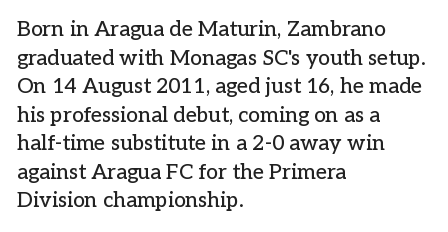
The rendering keeps characters at their native spacing. Does the lettering tilt? It doesn't — this is upright. Descender tails drop into unmarked territory. The lines sit at an ordinary, default distance from one another. One-word summary of the alignment: left.
